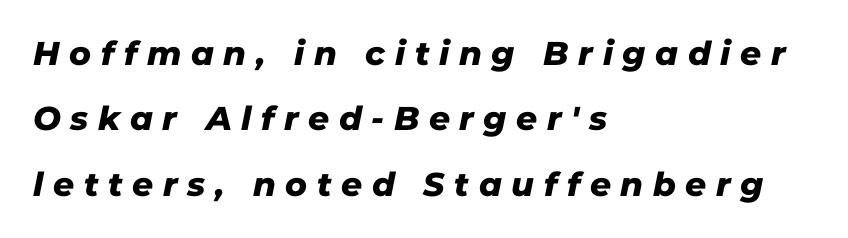
The image shows 33 px sans-serif type; set left-aligned, loose line spacing (1.98x), unusually wide letter spacing (+0.29 em), not underlined; low stroke contrast and a medium x-height.
